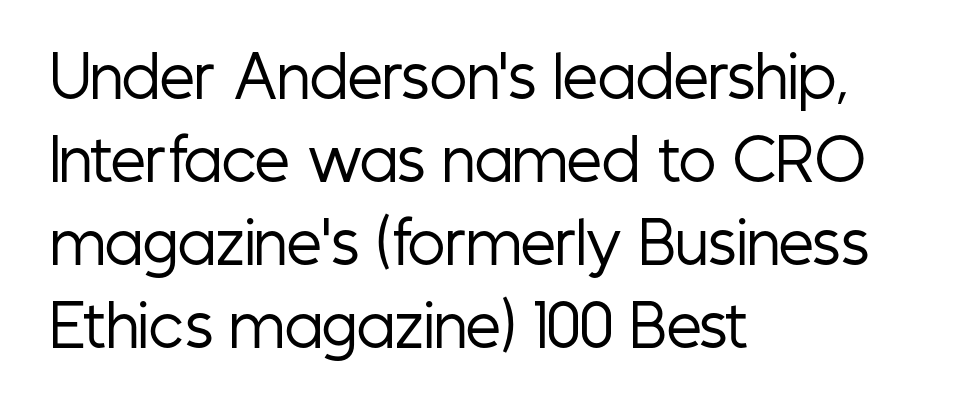
The image shows 56 px regular-weight, condensed sans-serif type, upright; set left-aligned, normal line spacing (1.48x), normal letter spacing, not underlined; low stroke contrast and a medium x-height.
